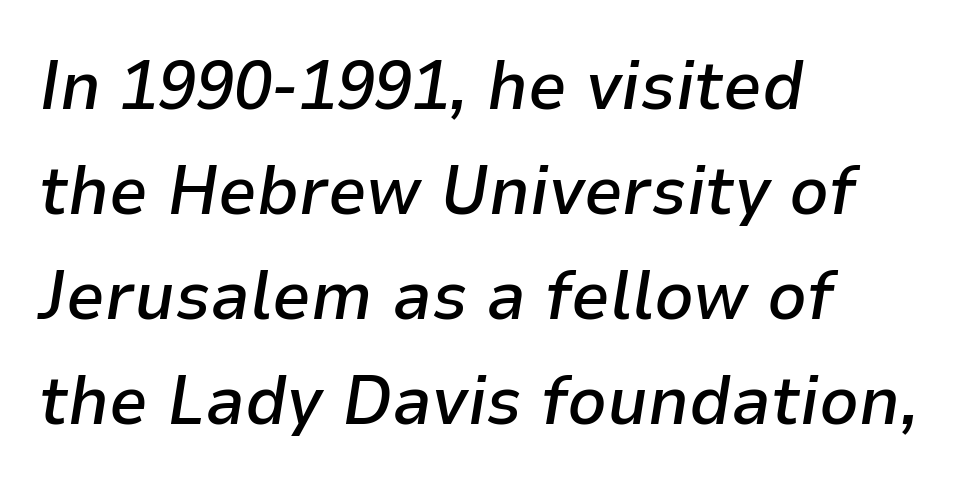
The image shows 69 px semibold type, italic (leaning right); set left-aligned, normal line spacing (1.52x), normal letter spacing, not underlined; low stroke contrast and a medium x-height.
